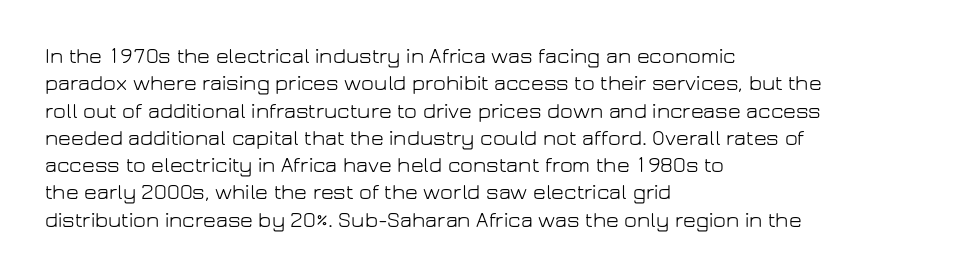
The image shows 22 px text type, upright; set left-aligned, line spacing 1.24x, normal letter spacing, not underlined.
